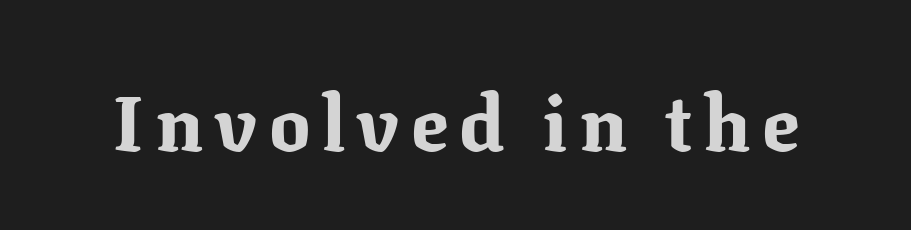
Q: Is the text bold? A: Yes.
Q: Is the text italic (slanted)? A: No, it is upright.
Q: Is the typeface a serif or a sans-serif typeface? A: Serif.
Q: Is the text underlined? A: No.
Q: Width (condensed, normal, or wide)? A: Normal.
Q: Stroke contrast? A: Medium.
Q: x-height? A: Medium.
Q: Monospaced? A: No.
